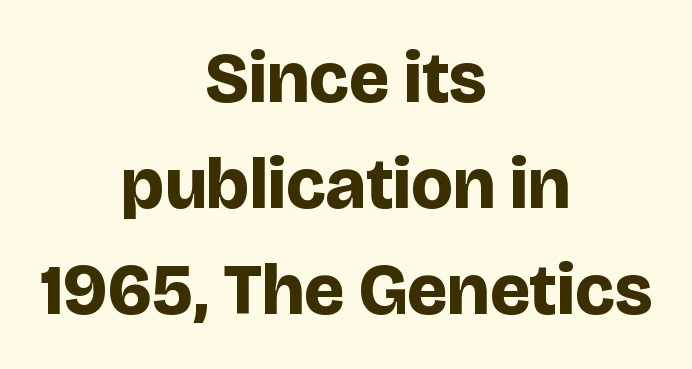
Q: Is the text bold? A: Yes.
Q: Is the text italic (slanted)? A: No, it is upright.
Q: Is the typeface a serif or a sans-serif typeface? A: Sans-serif.
Q: Is the text underlined? A: No.
Q: How is the paragraph aligned? A: Centered.
Q: Is the spacing between letters normal or unusually wide? A: Normal.
Q: Is the spacing between lines tight, normal or loose? A: Normal.
Q: Width (condensed, normal, or wide)? A: Normal.
Q: Stroke contrast? A: Low.
Q: x-height? A: Large.
Q: Monospaced? A: No.
